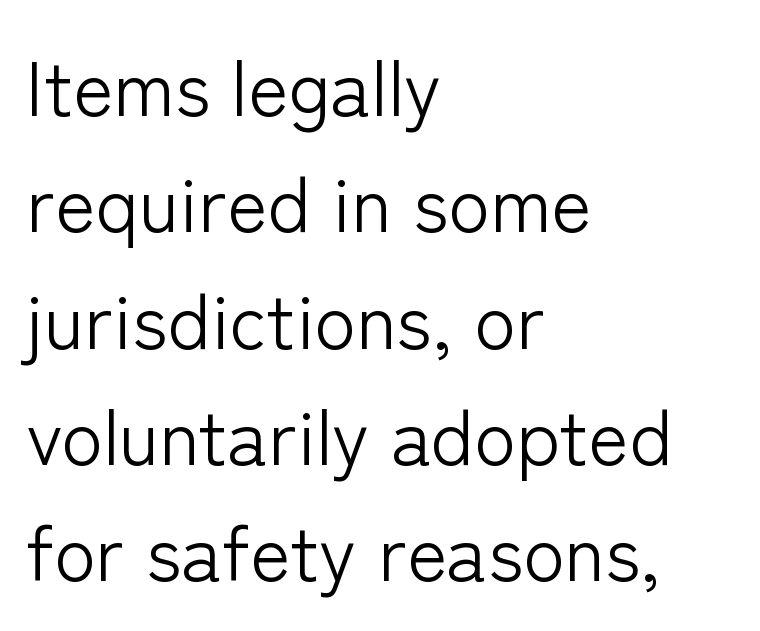
The image shows 77 px light sans-serif type, upright; set left-aligned, normal line spacing (1.51x), normal letter spacing, not underlined; low stroke contrast and a medium x-height.
